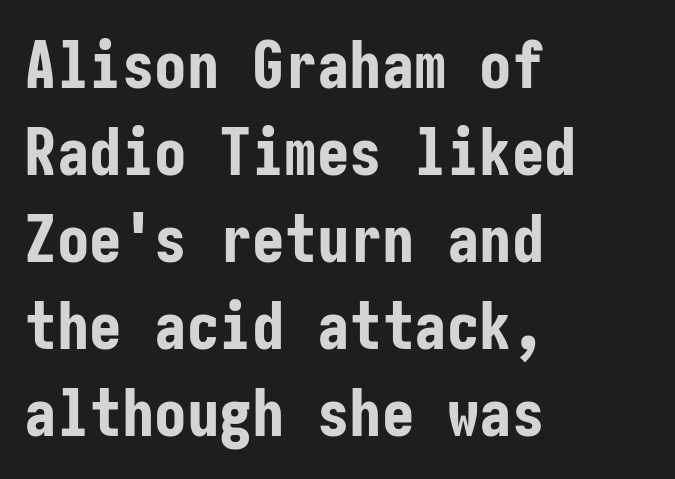
The rows are spaced the way most documents space them. The compositor pushed each line to the left boundary. This sample uses plain, unmodified letter spacing. Typesetter's note: full bold, strokes at maximum text heaviness. The typeface chosen for these lines omits serifs. Descender tails drop into unmarked territory.
